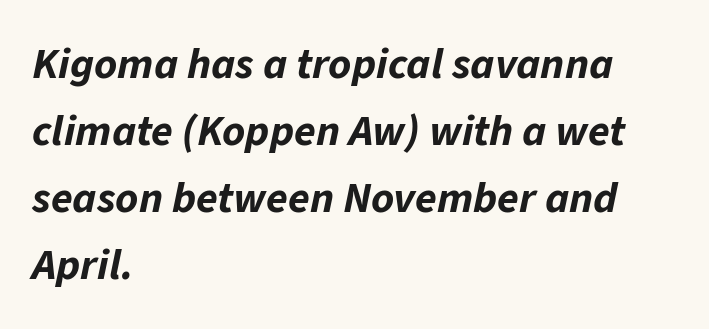
The passage shown stacks its lines at a standard gap. Lines of text with bare space underneath. Typographic density is high because the face is bold. Every character sits at an angle, as italics do. This rendering uses left alignment, leaving the right contour irregular.
